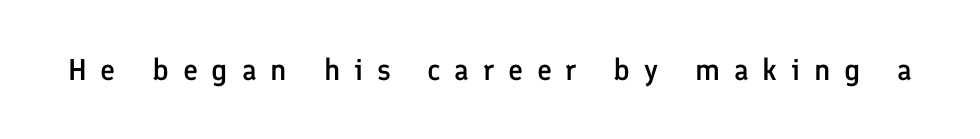
{"serif": "no", "italic": "no", "bold": "semi", "weight": "semibold", "width": "normal", "stroke_contrast": "low", "x_height": "medium", "monospaced": "no", "underline": "no", "letter_spacing": "wide", "letter_spacing_em": 0.46, "glyph_px": 30}
